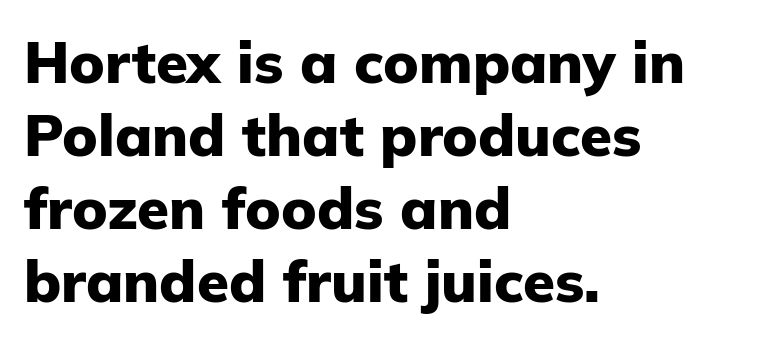
{"serif": "no", "italic": "no", "bold": "yes", "weight": "heavy", "width": "normal", "stroke_contrast": "low", "x_height": "medium", "monospaced": "no", "underline": "no", "align": "left", "line_spacing": "normal", "line_spacing_ratio": 1.26, "letter_spacing": "normal", "letter_spacing_em": 0.0, "glyph_px": 58}
